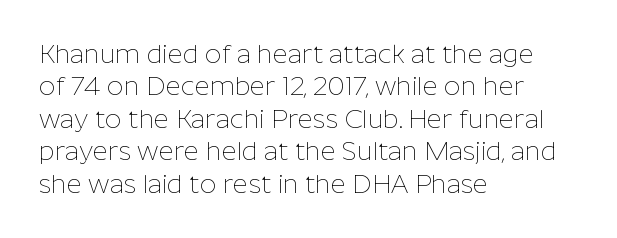
Line spacing here is normal. Nobody touched the tracking dial on this one. Quick note: underline off. Designer's note — italics off, roman on. The lines are quadded left.
